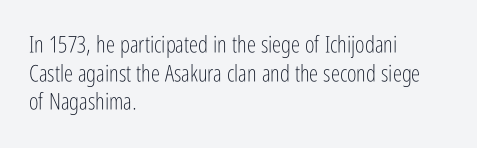
{"italic": "no", "bold": "no", "underline": "no", "align": "left", "line_spacing": "normal", "line_spacing_ratio": 1.25, "letter_spacing": "normal", "letter_spacing_em": 0.0, "glyph_px": 23}
